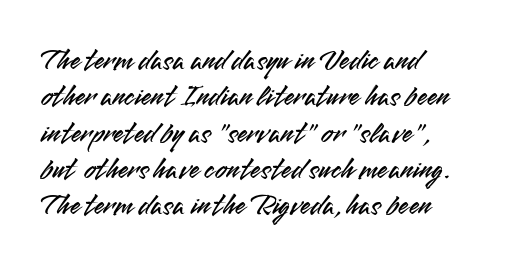
{"serif": "no", "width": "normal", "stroke_contrast": "medium", "x_height": "small", "monospaced": "no", "underline": "no", "align": "left", "line_spacing_ratio": 1.21, "letter_spacing": "normal", "letter_spacing_em": 0.0, "glyph_px": 30}
